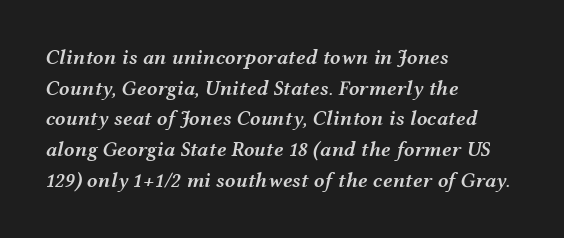
Q: Is the text bold? A: Semi-bold.
Q: Is the text italic (slanted)? A: Yes, it leans right by about 12 degrees.
Q: Is the text underlined? A: No.
Q: How is the paragraph aligned? A: Left-aligned.
Q: Is the spacing between letters normal or unusually wide? A: Normal.
Q: Is the spacing between lines tight, normal or loose? A: Normal.
